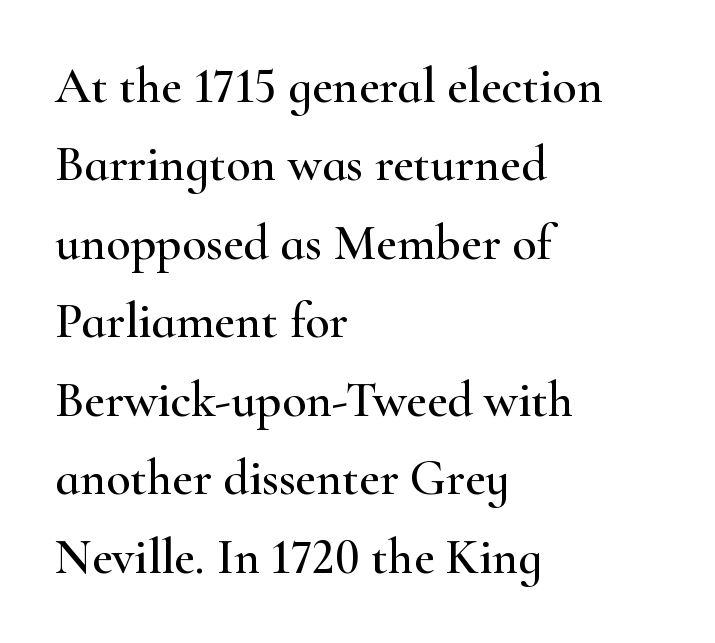
Q: Is the text italic (slanted)? A: No, it is upright.
Q: Is the typeface a serif or a sans-serif typeface? A: Serif.
Q: Is the text underlined? A: No.
Q: How is the paragraph aligned? A: Left-aligned.
Q: Is the spacing between letters normal or unusually wide? A: Normal.
Q: Is the spacing between lines tight, normal or loose? A: Normal.
Q: Width (condensed, normal, or wide)? A: Wide.
Q: Stroke contrast? A: High.
Q: x-height? A: Small.
Q: Monospaced? A: No.
